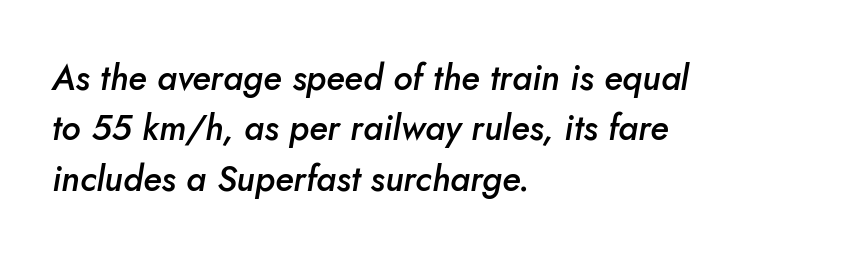
Q: Is the text bold? A: Semi-bold.
Q: Is the text italic (slanted)? A: Yes, it leans right by about 10 degrees.
Q: Is the text underlined? A: No.
Q: How is the paragraph aligned? A: Left-aligned.
Q: Is the spacing between letters normal or unusually wide? A: Normal.
Q: Is the spacing between lines tight, normal or loose? A: Normal.
Q: Width (condensed, normal, or wide)? A: Normal.
Q: Stroke contrast? A: Low.
Q: x-height? A: Small.
Q: Monospaced? A: No.
